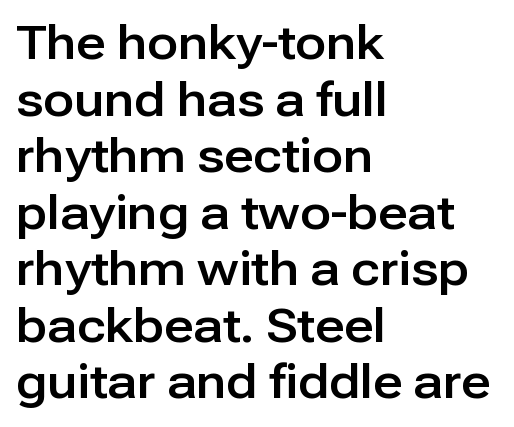
{"serif": "no", "italic": "no", "width": "normal", "stroke_contrast": "low", "x_height": "medium", "monospaced": "no", "underline": "no", "align": "left", "line_spacing_ratio": 1.23, "letter_spacing": "normal", "letter_spacing_em": 0.0, "glyph_px": 46}
